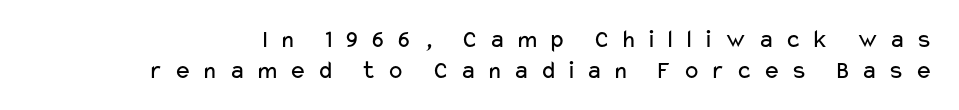
Italic? Not at all — the glyphs are vertical. Vertical stems look standard width or narrower in stroke. How are the letters spaced? Widely, with obvious added tracking. This rendering features lettering with no underline.
